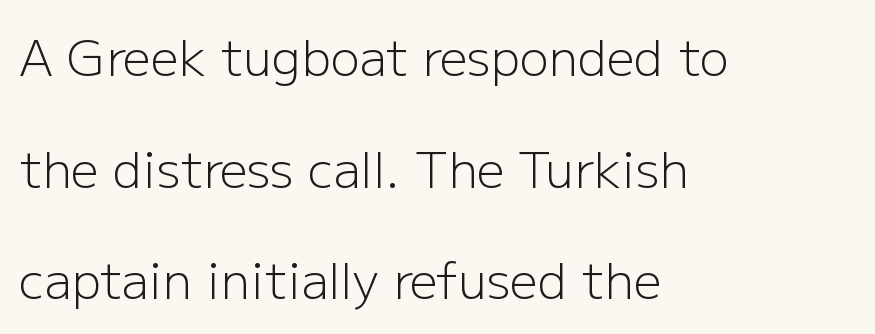
{"serif": "no", "italic": "no", "bold": "no", "weight": "light", "width": "normal", "stroke_contrast": "low", "x_height": "medium", "monospaced": "no", "underline": "no", "align": "left", "line_spacing": "loose", "line_spacing_ratio": 2.28, "letter_spacing": "normal", "letter_spacing_em": 0.0, "glyph_px": 49}
